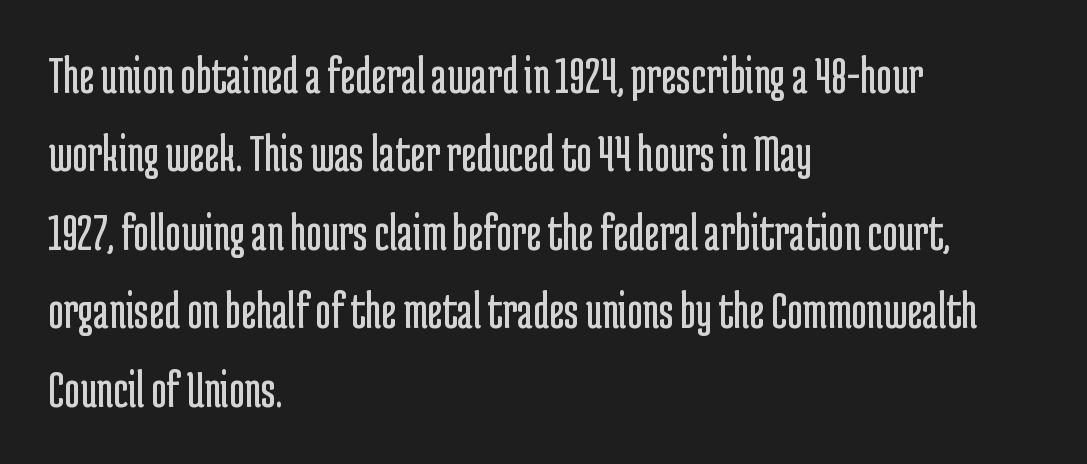
The image shows 53 px regular-weight, condensed sans-serif type, upright; set left-aligned, normal line spacing (1.48x), normal letter spacing, not underlined; low stroke contrast and a medium x-height.
